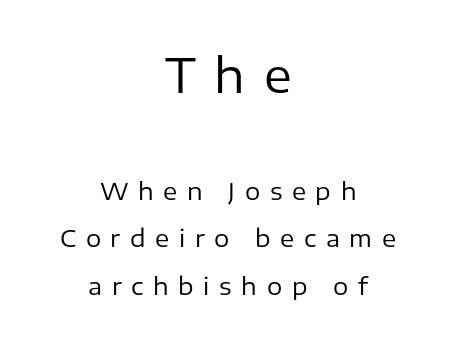
The image shows 47 px regular-weight sans-serif type, upright; set centered, loose line spacing (1.98x), unusually wide letter spacing (+0.4 em), not underlined; the first (top) block is 1.96x larger; low stroke contrast and a medium x-height.
